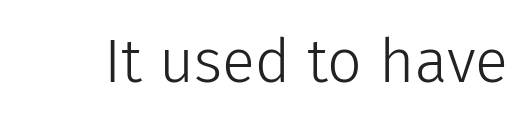
Q: Is the text bold? A: No.
Q: Is the text italic (slanted)? A: No, it is upright.
Q: Is the typeface a serif or a sans-serif typeface? A: Sans-serif.
Q: Is the text underlined? A: No.
Q: Is the spacing between letters normal or unusually wide? A: Normal.
Q: Width (condensed, normal, or wide)? A: Normal.
Q: Stroke contrast? A: Low.
Q: x-height? A: Medium.
Q: Monospaced? A: No.
